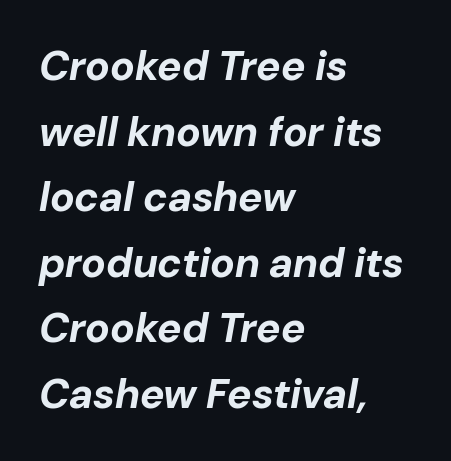
{"italic": "yes", "lean": "right", "slant_degrees": 10, "bold": "yes", "weight": "bold", "width": "normal", "stroke_contrast": "low", "x_height": "medium", "monospaced": "no", "underline": "no", "align": "left", "line_spacing": "normal", "line_spacing_ratio": 1.6, "letter_spacing": "normal", "letter_spacing_em": 0.0, "glyph_px": 41}
